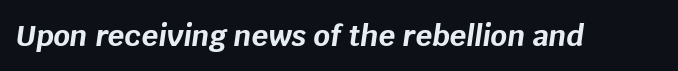
Q: Is the text bold? A: Yes.
Q: Is the text italic (slanted)? A: Yes, it leans right by about 8 degrees.
Q: Is the text underlined? A: No.
Q: Is the spacing between letters normal or unusually wide? A: Normal.
Q: Width (condensed, normal, or wide)? A: Normal.
Q: Stroke contrast? A: Low.
Q: x-height? A: Large.
Q: Monospaced? A: No.
